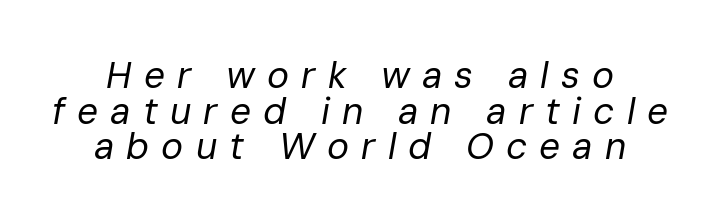
The gap between lines stays unmarked. Caption: expanded tracking, letters set apart. The leading is snug, giving the passage a crowded texture. A light-to-regular cut is what we see here. A typesetter would call this proportional, since set widths differ per character. Looking at the ascenders, they clearly lean.
